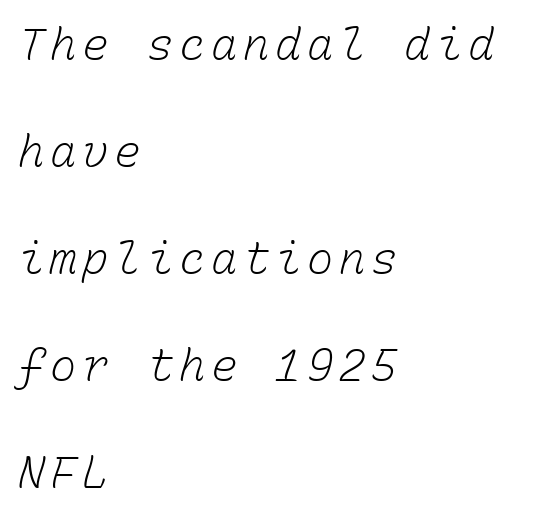
The image shows 44 px light type, monospaced; set left-aligned, loose line spacing (2.43x), not underlined; low stroke contrast and a medium x-height.
